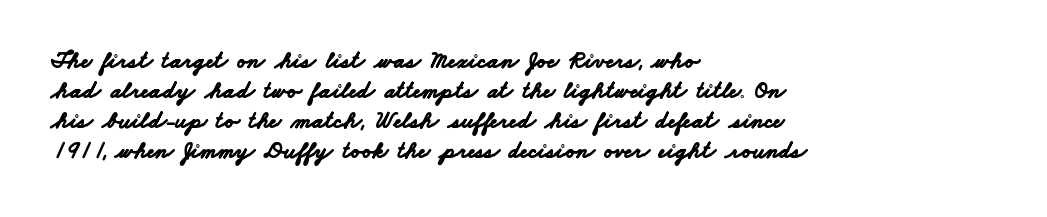
The image shows 24 px bold type; set left-aligned, normal line spacing (1.25x), normal letter spacing, not underlined.
